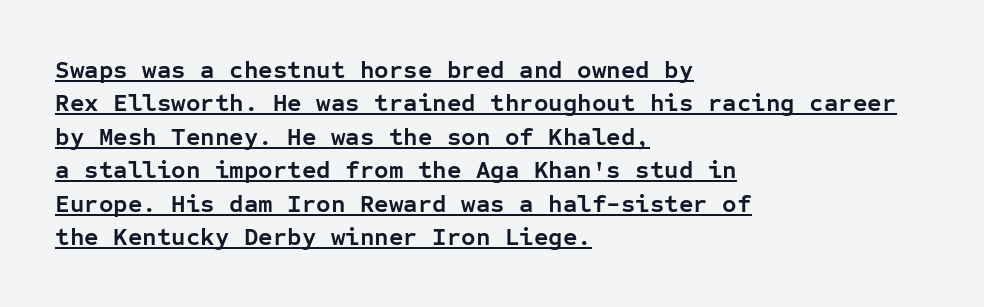
{"italic": "no", "bold": "yes", "underline": "yes", "align": "left", "line_spacing": "normal", "line_spacing_ratio": 1.34, "letter_spacing": "normal", "letter_spacing_em": 0.0, "glyph_px": 25}
